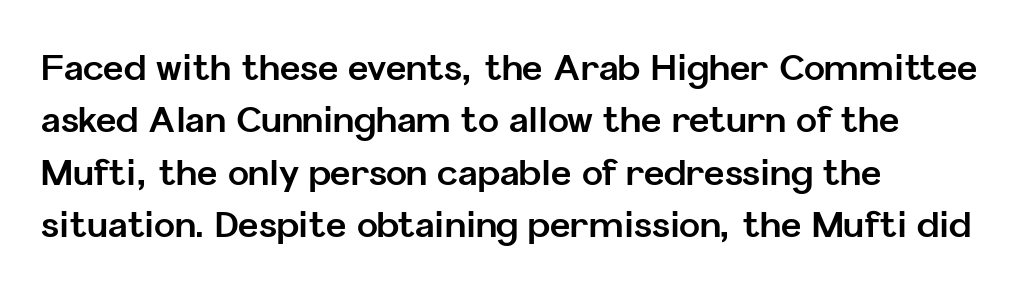
Q: Is the text bold? A: Yes.
Q: Is the text italic (slanted)? A: No, it is upright.
Q: Is the typeface a serif or a sans-serif typeface? A: Sans-serif.
Q: Is the text underlined? A: No.
Q: How is the paragraph aligned? A: Left-aligned.
Q: Is the spacing between letters normal or unusually wide? A: Normal.
Q: Is the spacing between lines tight, normal or loose? A: Normal.
Q: Width (condensed, normal, or wide)? A: Normal.
Q: Stroke contrast? A: Low.
Q: x-height? A: Medium.
Q: Monospaced? A: No.
